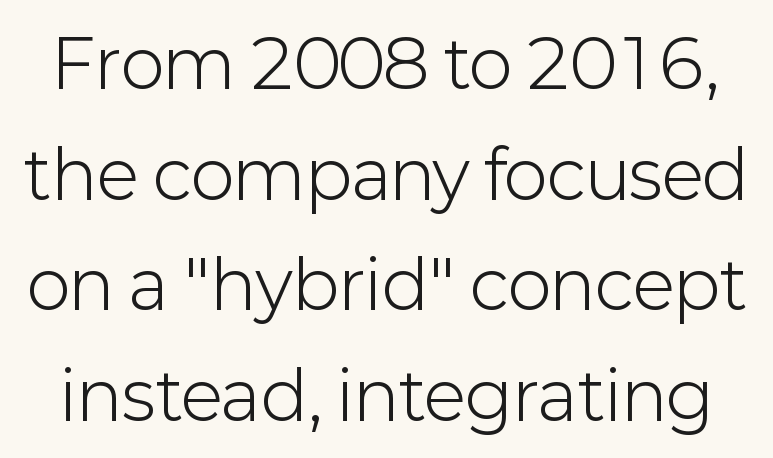
{"serif": "no", "italic": "no", "bold": "no", "weight": "light", "width": "normal", "stroke_contrast": "low", "x_height": "medium", "monospaced": "no", "underline": "no", "line_spacing": "normal", "line_spacing_ratio": 1.65, "letter_spacing": "normal", "letter_spacing_em": 0.0, "glyph_px": 67}
